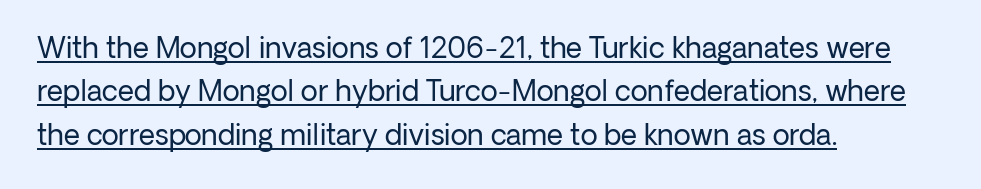
The lettering holds an erect, upright posture throughout. The designer left line spacing at the default. The face used here is rendered with its standard letterfit. The passage shown is typed in a proportional face where columns would drift. Observe the absence of serifs on each vertical stroke in this sample.
